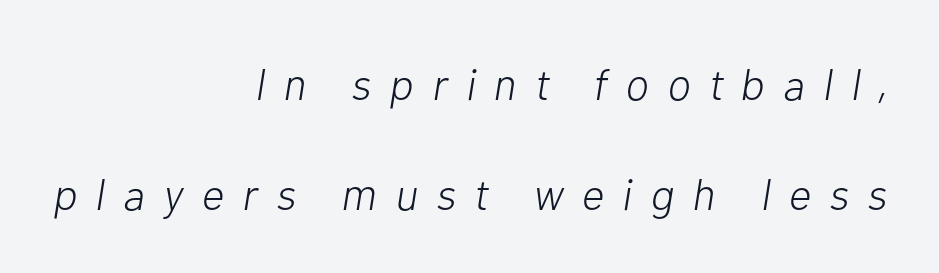
Notice how the stems are inclined rather than vertical — that's the hallmark of italics. Unbolded letterforms with no extra heft. Inter-character spacing is expanded well beyond the font's built-in metrics. Is the block centered? No — it sits flush against the right margin. A typesetter would call this proportional, since set widths differ per character. Whoever set this chose breathing room over compactness in the vertical rhythm.
